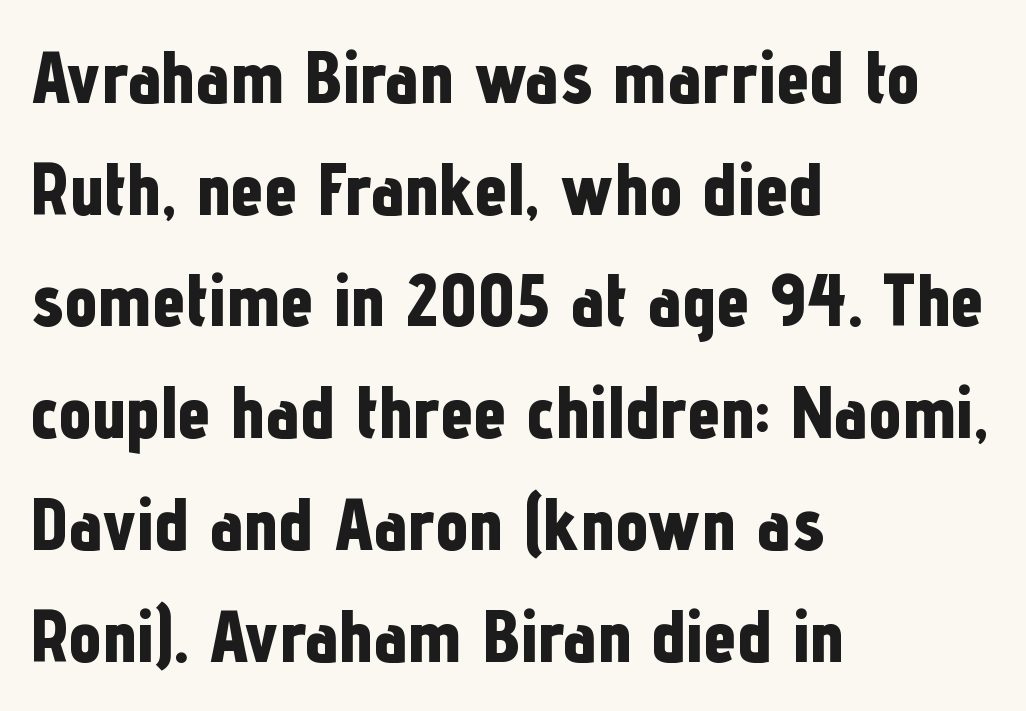
Glance below the letters and you will spot only blank space. Quick note: interline space is typical. In terms of letterspacing, this is plain default setting. Stroke thickness is high; the sample reads as a true bold.
